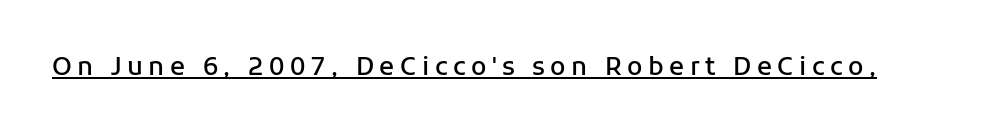
The image shows 25 px text type, upright; set unusually wide letter spacing (+0.22 em), underlined.
